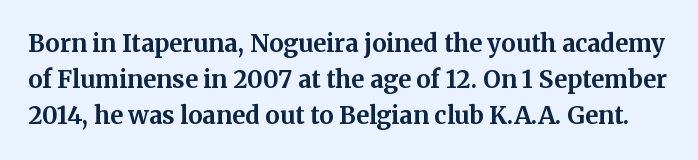
{"italic": "no", "bold": "yes", "underline": "no", "line_spacing": "normal", "line_spacing_ratio": 1.51, "letter_spacing": "normal", "letter_spacing_em": 0.0, "glyph_px": 24}
